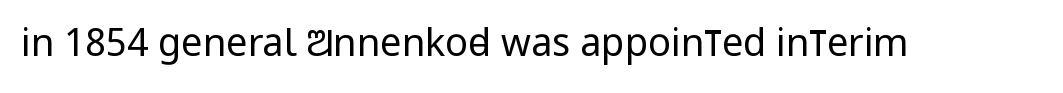
The image shows 38 px regular-weight, condensed sans-serif type, upright; set normal letter spacing, not underlined; low stroke contrast and a large x-height.
